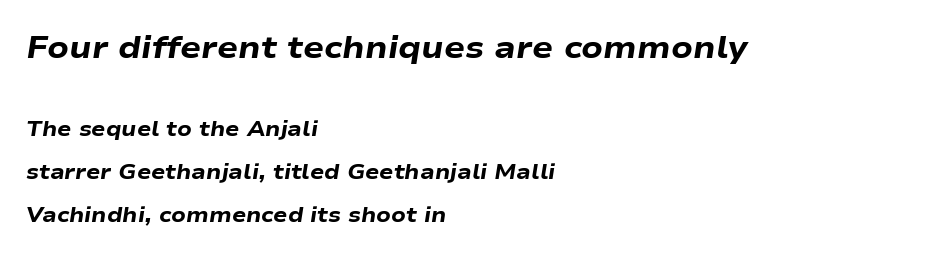
{"italic": "yes", "lean": "right", "slant_degrees": 9, "bold": "yes", "weight": "heavy", "width": "wide", "stroke_contrast": "low", "x_height": "medium", "monospaced": "no", "underline": "no", "align": "left", "line_spacing": "loose", "line_spacing_ratio": 2.05, "letter_spacing": "normal", "letter_spacing_em": 0.0, "larger_block": "first", "size_ratio": 1.48, "glyph_px": 31}
